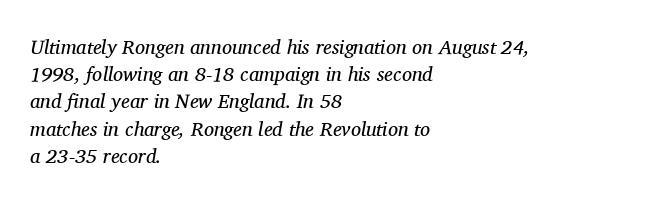
Q: Is the text bold? A: No.
Q: Is the text italic (slanted)? A: Yes, it leans right by about 11 degrees.
Q: Is the text underlined? A: No.
Q: How is the paragraph aligned? A: Left-aligned.
Q: Is the spacing between letters normal or unusually wide? A: Normal.
Q: Is the spacing between lines tight, normal or loose? A: Normal.
